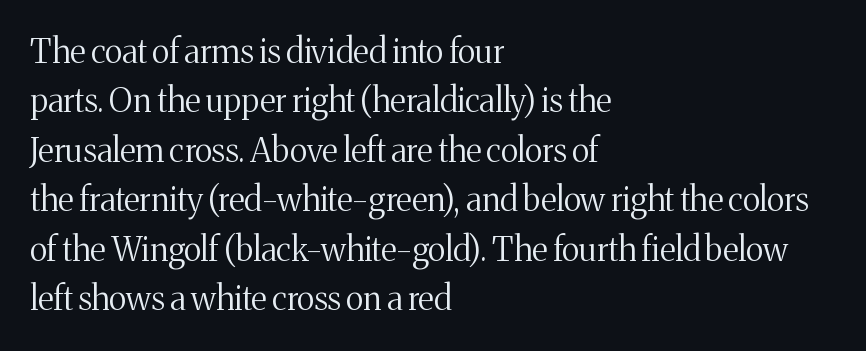
Underline: absent. Standard letterfit; no display-style spreading of the glyphs. A typesetter would mark this as roman, not italic. Is the stroke heavy? The answer is a plain regular-or-lighter. Regarding leading, the lines here are spaced in the standard way.
